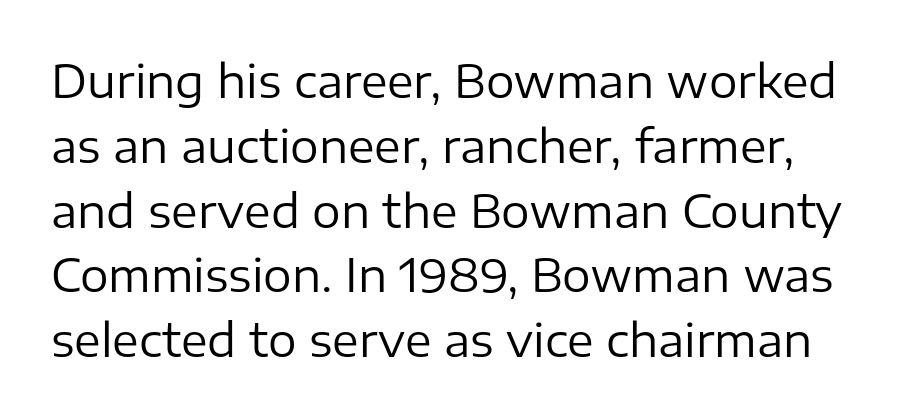
The image shows 45 px regular-weight sans-serif type, upright; set normal line spacing (1.44x), normal letter spacing, not underlined; low stroke contrast and a medium x-height.
